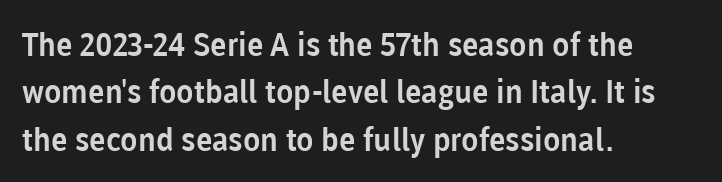
Q: Is the text italic (slanted)? A: No, it is upright.
Q: Is the typeface a serif or a sans-serif typeface? A: Sans-serif.
Q: Is the text underlined? A: No.
Q: How is the paragraph aligned? A: Left-aligned.
Q: Is the spacing between letters normal or unusually wide? A: Normal.
Q: Is the spacing between lines tight, normal or loose? A: Normal.
Q: Width (condensed, normal, or wide)? A: Normal.
Q: Stroke contrast? A: Low.
Q: x-height? A: Medium.
Q: Monospaced? A: No.
